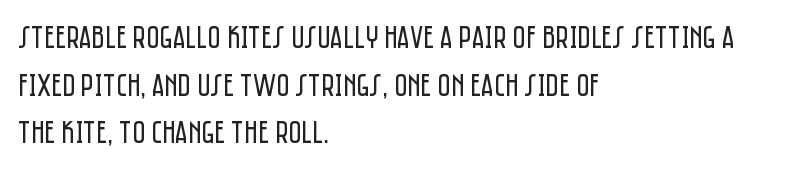
The image shows 32 px regular-weight, condensed sans-serif type, upright; set left-aligned, normal line spacing (1.49x), normal letter spacing, not underlined; low stroke contrast and a large x-height.
